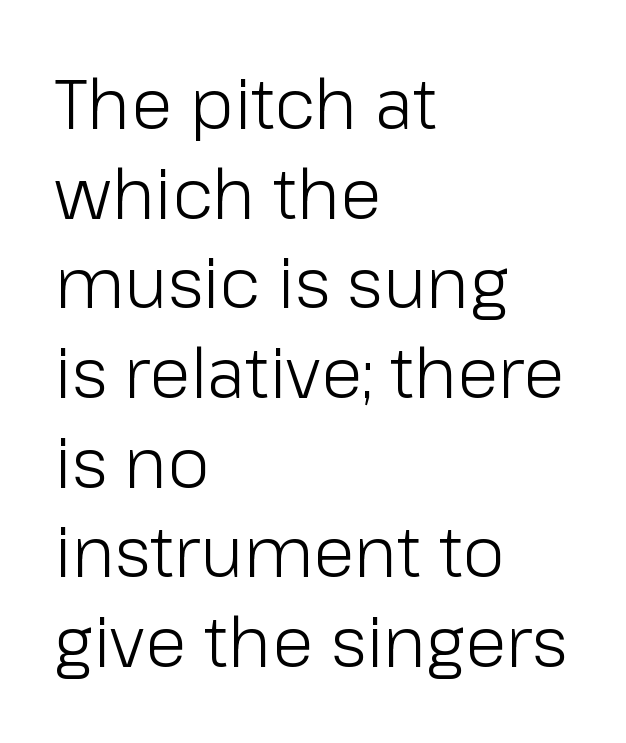
{"serif": "no", "italic": "no", "bold": "no", "weight": "light", "width": "normal", "stroke_contrast": "low", "x_height": "medium", "monospaced": "no", "underline": "no", "align": "left", "line_spacing": "normal", "line_spacing_ratio": 1.3, "letter_spacing": "normal", "letter_spacing_em": 0.0, "glyph_px": 69}
